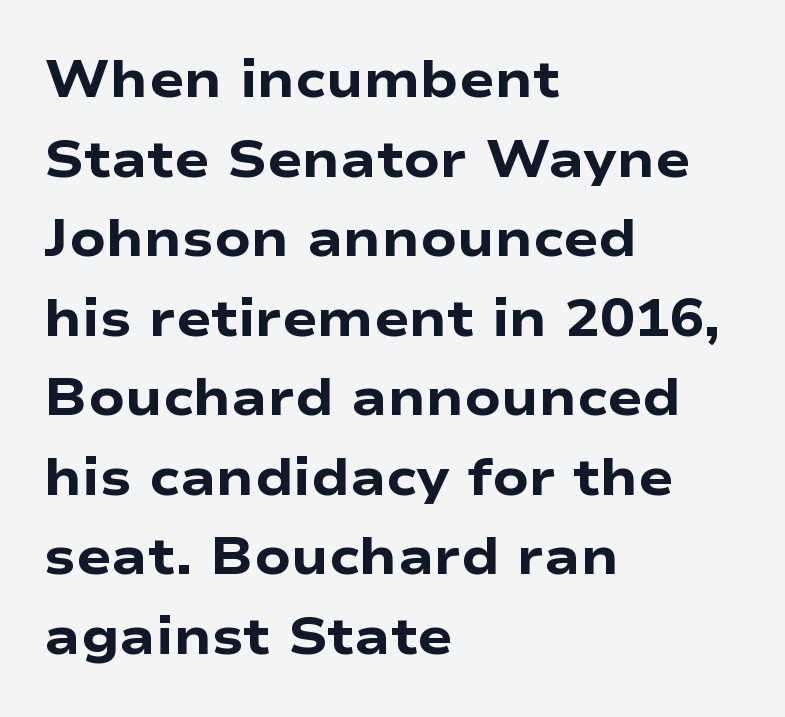
The image shows 52 px heavy, wide sans-serif type, upright; set left-aligned, normal line spacing (1.53x), normal letter spacing, not underlined; low stroke contrast and a medium x-height.
